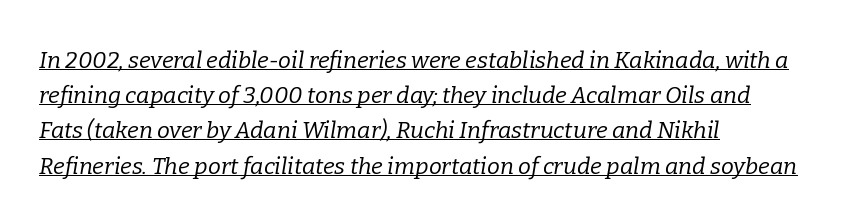
Would a proofreader flag this as italicized? Yes. In terms of letterspacing, this is plain default setting. The paragraph has a hard left edge and a soft right edge. The weight tops out at a normal text grade. The lettering is marked with a stroke running underneath it.
